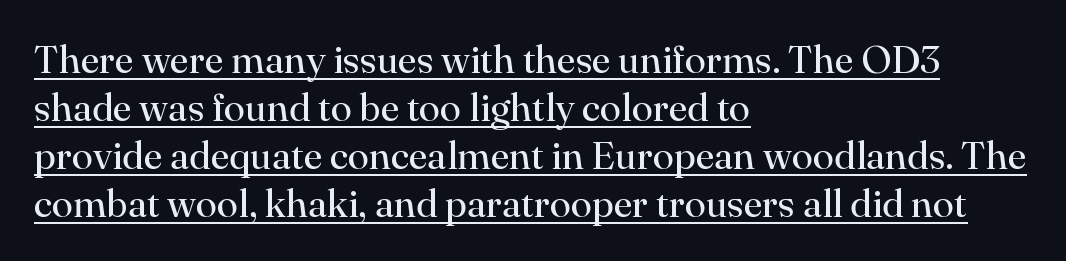
The weight would be labelled regular, book, light, or lighter still. Underline: present. Regarding serifs, this sample has them. Think of a printed novel: that variable character pitch is what you see here. Which margin do the lines hug? The left one — the right edge is uneven. When letters stand straight like this, we call the style roman or upright.
